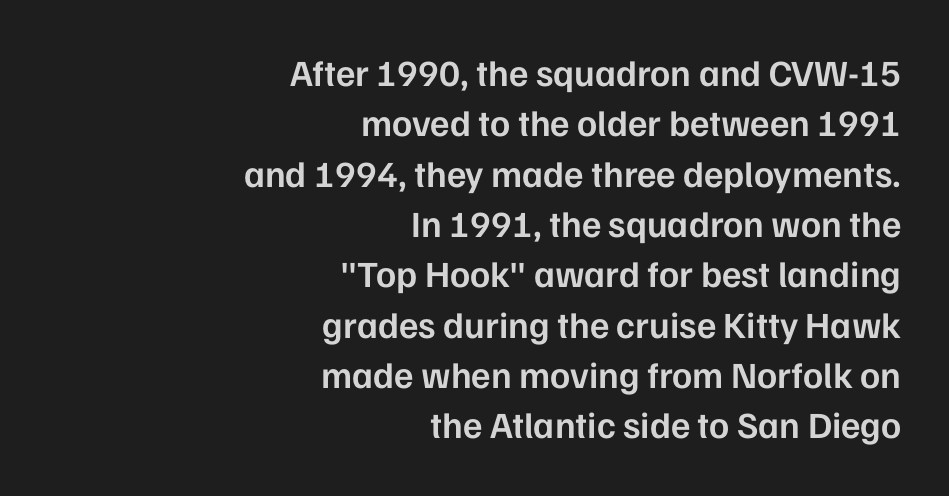
{"serif": "no", "italic": "no", "bold": "semi", "weight": "semibold", "width": "normal", "stroke_contrast": "low", "x_height": "medium", "monospaced": "no", "underline": "no", "align": "right", "line_spacing": "normal", "line_spacing_ratio": 1.36, "letter_spacing": "normal", "letter_spacing_em": 0.0, "glyph_px": 37}
